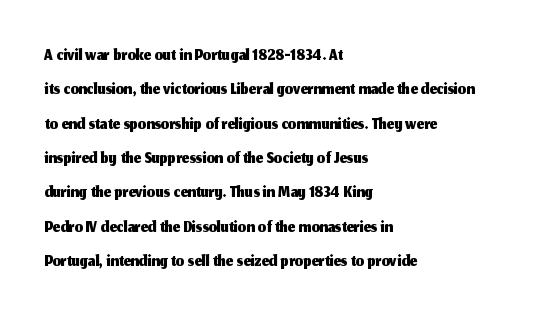
Q: Is the text italic (slanted)? A: No, it is upright.
Q: Is the text underlined? A: No.
Q: How is the paragraph aligned? A: Left-aligned.
Q: Is the spacing between letters normal or unusually wide? A: Normal.
Q: Is the spacing between lines tight, normal or loose? A: Normal.
